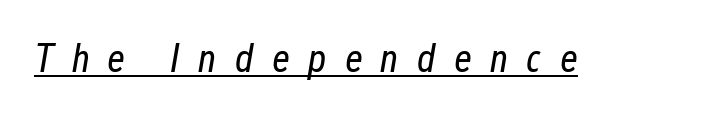
Q: Is the text bold? A: No.
Q: Is the text italic (slanted)? A: Yes, it leans right by about 12 degrees.
Q: Is the text underlined? A: Yes.
Q: Is the spacing between letters normal or unusually wide? A: Unusually wide.
Q: Width (condensed, normal, or wide)? A: Condensed.
Q: Stroke contrast? A: Low.
Q: x-height? A: Medium.
Q: Monospaced? A: No.
